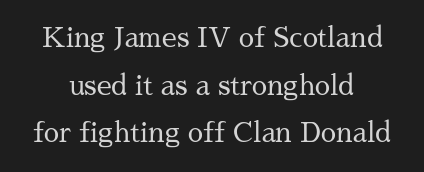
Q: Is the text bold? A: No.
Q: Is the text italic (slanted)? A: No, it is upright.
Q: Is the text underlined? A: No.
Q: How is the paragraph aligned? A: Centered.
Q: Is the spacing between letters normal or unusually wide? A: Normal.
